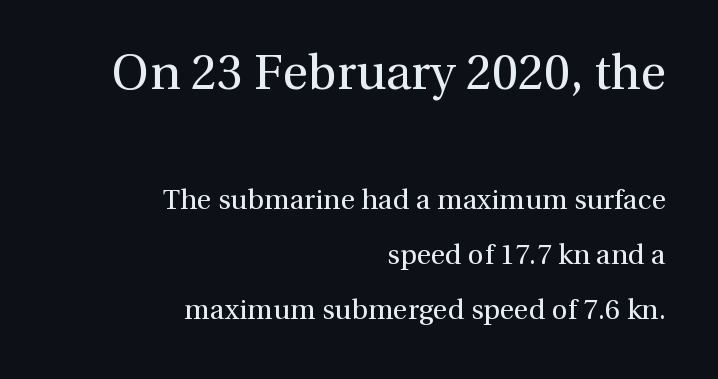
Vertically, the passage feels expansive, rows floating well apart. The strokes are not fattened; the text isn't bold. Spacing between characters is what you'd get straight out of the box. The passage shown is typed in a proportional face where columns would drift.
